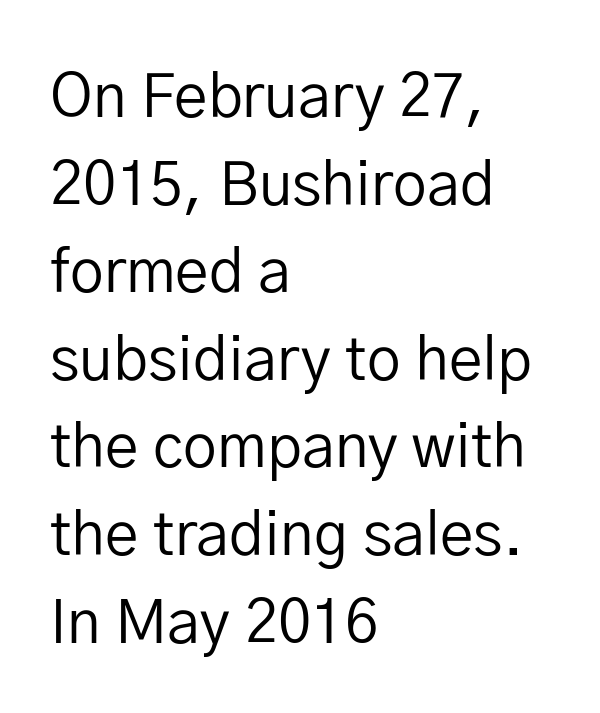
Q: Is the text bold? A: No.
Q: Is the text italic (slanted)? A: No, it is upright.
Q: Is the typeface a serif or a sans-serif typeface? A: Sans-serif.
Q: Is the text underlined? A: No.
Q: How is the paragraph aligned? A: Left-aligned.
Q: Is the spacing between letters normal or unusually wide? A: Normal.
Q: Is the spacing between lines tight, normal or loose? A: Normal.
Q: Width (condensed, normal, or wide)? A: Normal.
Q: Stroke contrast? A: Low.
Q: x-height? A: Medium.
Q: Monospaced? A: No.
